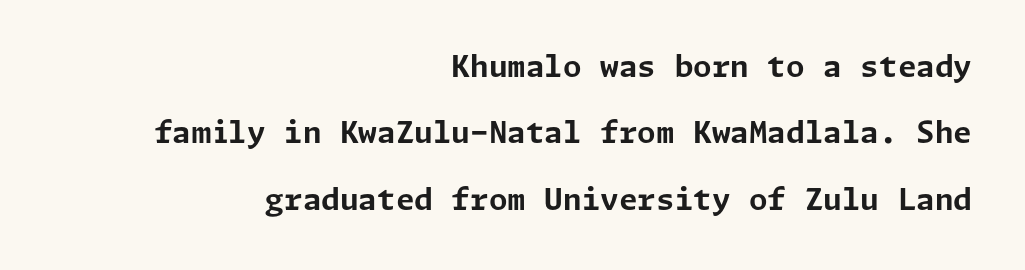
The image shows 30 px bold sans-serif type, upright; set right-aligned, loose line spacing (2.21x), normal letter spacing, not underlined; low stroke contrast and a medium x-height.
